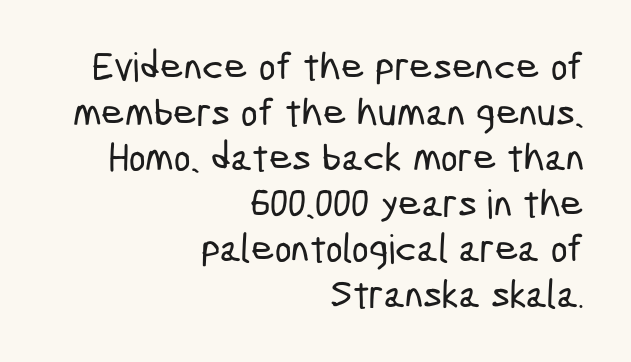
{"serif": "no", "width": "condensed", "stroke_contrast": "low", "x_height": "medium", "monospaced": "no", "underline": "no", "align": "right", "line_spacing": "tight", "line_spacing_ratio": 1.14, "letter_spacing": "normal", "letter_spacing_em": 0.0, "glyph_px": 40}
